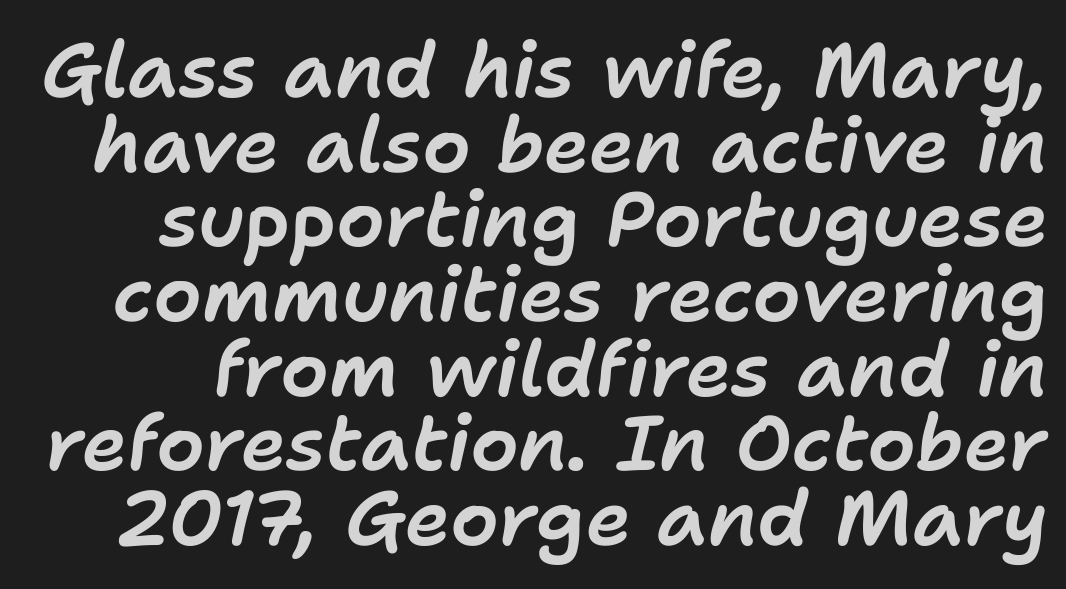
Q: Is the text italic (slanted)? A: Yes, it leans right by about 11 degrees.
Q: Is the text underlined? A: No.
Q: Is the spacing between letters normal or unusually wide? A: Normal.
Q: Is the spacing between lines tight, normal or loose? A: Tight.
Q: Width (condensed, normal, or wide)? A: Normal.
Q: Stroke contrast? A: Low.
Q: x-height? A: Medium.
Q: Monospaced? A: No.
